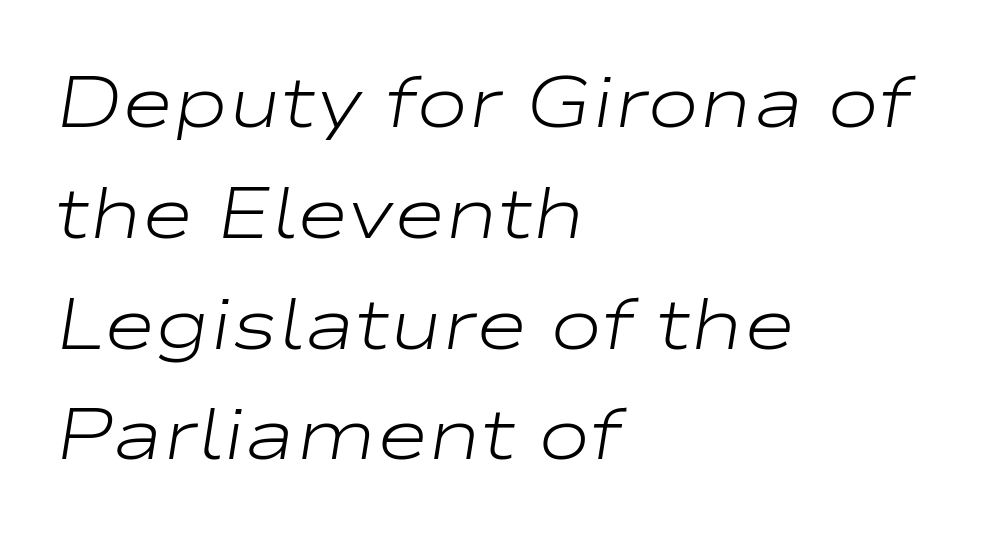
Q: Is the text bold? A: No.
Q: Is the text italic (slanted)? A: Yes, it leans right by about 9 degrees.
Q: Is the text underlined? A: No.
Q: How is the paragraph aligned? A: Left-aligned.
Q: Is the spacing between letters normal or unusually wide? A: Normal.
Q: Is the spacing between lines tight, normal or loose? A: Normal.
Q: Width (condensed, normal, or wide)? A: Wide.
Q: Stroke contrast? A: Low.
Q: x-height? A: Medium.
Q: Monospaced? A: No.
